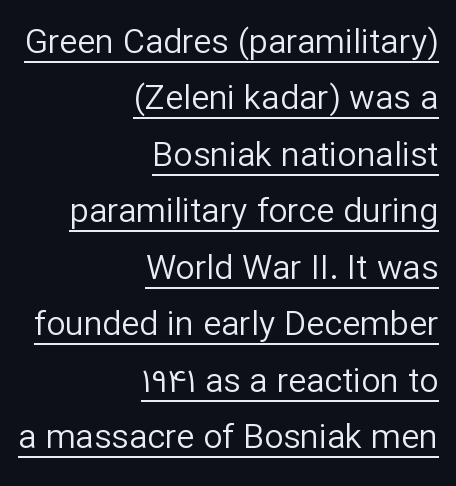
The image shows 34 px regular-weight sans-serif type, upright; set right-aligned, normal line spacing (1.66x), normal letter spacing, underlined; low stroke contrast and a medium x-height.
